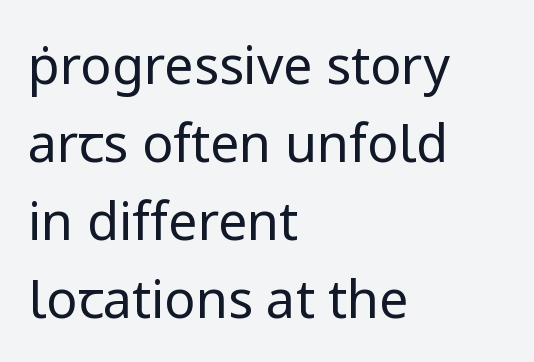
{"serif": "no", "italic": "no", "bold": "no", "weight": "regular", "width": "normal", "stroke_contrast": "low", "x_height": "medium", "monospaced": "no", "underline": "no", "align": "left", "line_spacing": "normal", "line_spacing_ratio": 1.5, "letter_spacing": "normal", "letter_spacing_em": 0.0, "glyph_px": 52}
